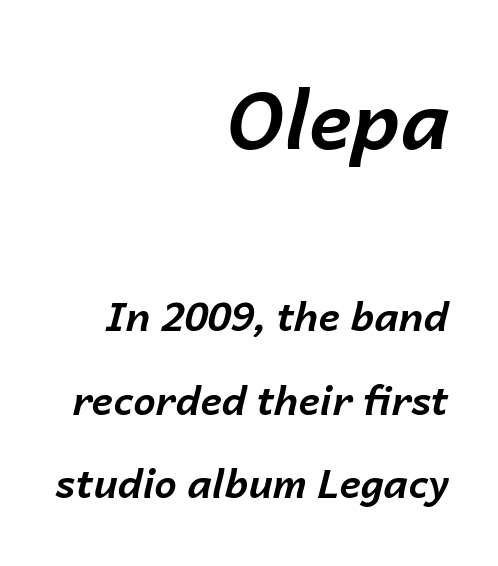
{"italic": "yes", "lean": "right", "slant_degrees": 14, "bold": "yes", "weight": "bold", "width": "normal", "stroke_contrast": "low", "x_height": "medium", "monospaced": "no", "underline": "no", "align": "right", "line_spacing": "loose", "line_spacing_ratio": 2.09, "letter_spacing": "normal", "letter_spacing_em": 0.0, "larger_block": "first", "size_ratio": 2.0, "glyph_px": 80}
